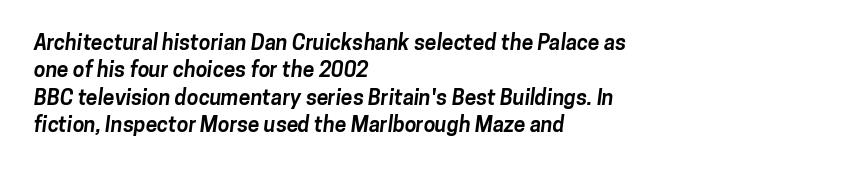
These lines sit exactly where default settings would place them. A typesetter would call this zero additional tracking. The typesetter chose a ragged-right arrangement here. How heavy is the stroke? Heavy — this is a bold.
